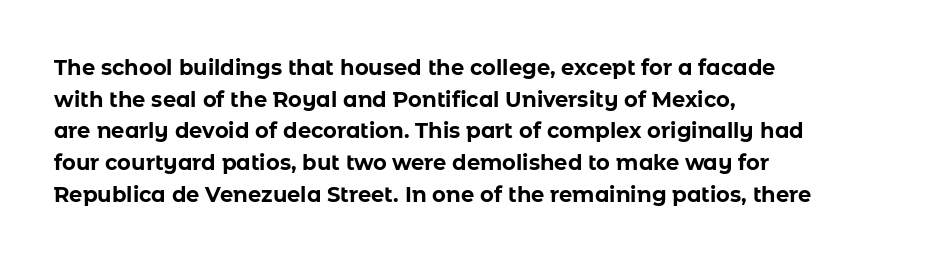
The image shows 21 px bold type, upright; set left-aligned, normal line spacing (1.51x), normal letter spacing, not underlined.
